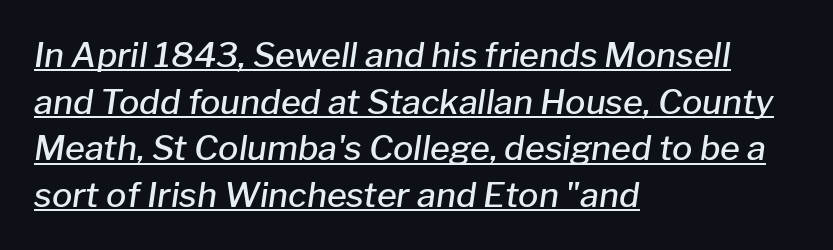
Q: Is the text bold? A: Semi-bold.
Q: Is the text italic (slanted)? A: Yes, it leans right by about 8 degrees.
Q: Is the text underlined? A: Yes.
Q: How is the paragraph aligned? A: Left-aligned.
Q: Is the spacing between letters normal or unusually wide? A: Normal.
Q: Is the spacing between lines tight, normal or loose? A: Normal.
Q: Width (condensed, normal, or wide)? A: Normal.
Q: Stroke contrast? A: Low.
Q: x-height? A: Medium.
Q: Monospaced? A: No.
